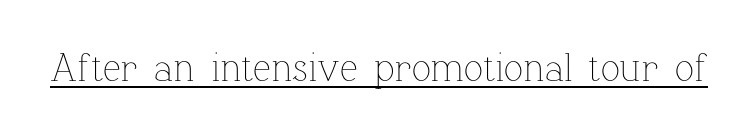
Nothing unusual about the tracking: characters are spaced as the font intends. This sample has the flowing, uneven cadence of proportional lettering. Ascenders rise straight up at ninety degrees. Each line of the rendering has a horizontal stroke beneath the glyphs. Letters have the restrained weight of plain body copy at most.
